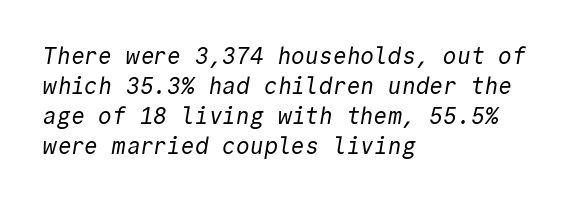
The image shows 23 px text type; set left-aligned, normal line spacing (1.31x), normal letter spacing, not underlined.
